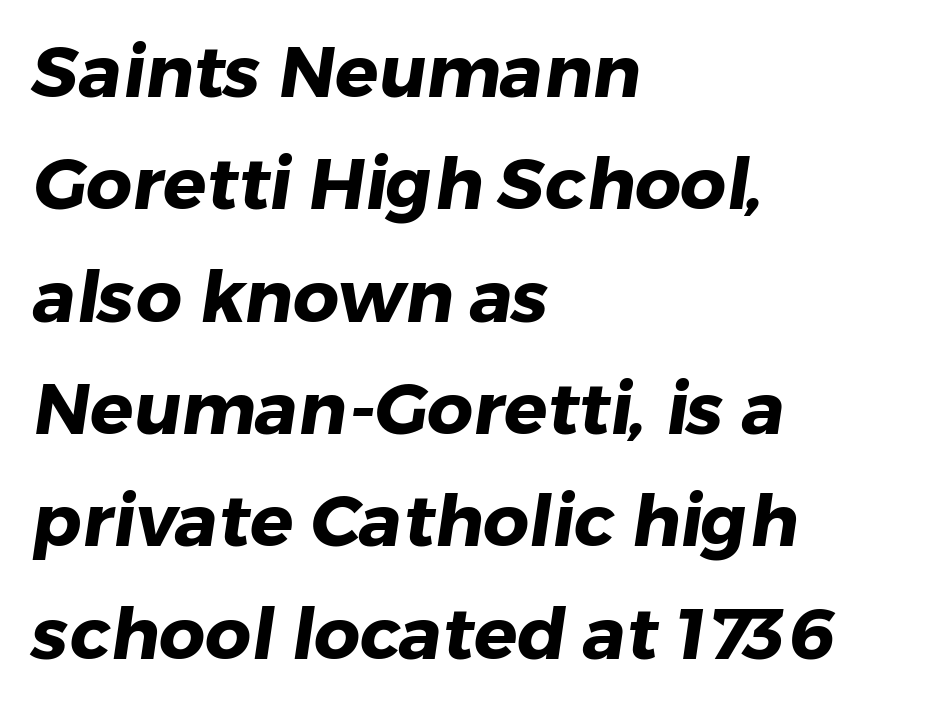
Each letter's strokes conclude bluntly, with no projecting serifs. Default kerning and tracking; the words read as compact shapes. Just letters on the line, the space beneath them empty. Here the designer chose a conventional face with non-uniform glyph widths.
